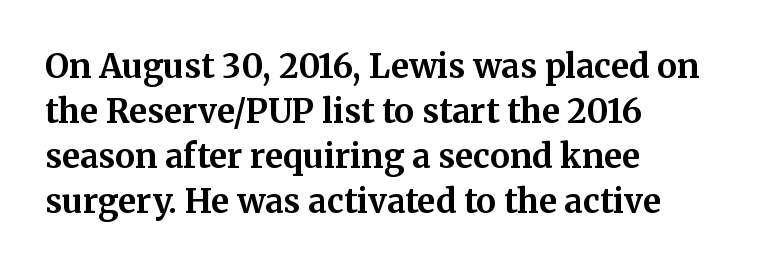
Q: Is the text bold? A: Yes.
Q: Is the text italic (slanted)? A: No, it is upright.
Q: Is the typeface a serif or a sans-serif typeface? A: Serif.
Q: Is the text underlined? A: No.
Q: How is the paragraph aligned? A: Left-aligned.
Q: Is the spacing between letters normal or unusually wide? A: Normal.
Q: Is the spacing between lines tight, normal or loose? A: Normal.
Q: Width (condensed, normal, or wide)? A: Normal.
Q: Stroke contrast? A: Medium.
Q: x-height? A: Medium.
Q: Monospaced? A: No.
